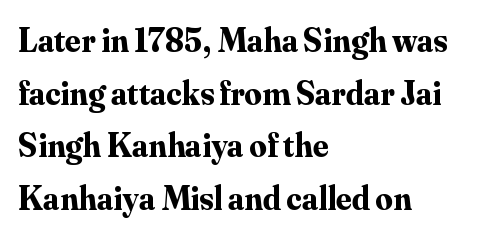
Q: Is the text bold? A: Yes.
Q: Is the text italic (slanted)? A: No, it is upright.
Q: Is the typeface a serif or a sans-serif typeface? A: Serif.
Q: Is the text underlined? A: No.
Q: How is the paragraph aligned? A: Left-aligned.
Q: Is the spacing between letters normal or unusually wide? A: Normal.
Q: Is the spacing between lines tight, normal or loose? A: Normal.
Q: Width (condensed, normal, or wide)? A: Normal.
Q: Stroke contrast? A: Medium.
Q: x-height? A: Small.
Q: Monospaced? A: No.
